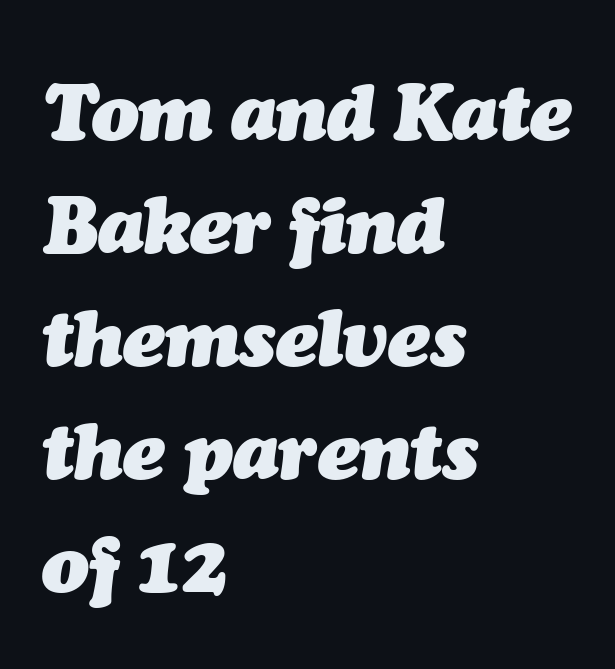
Q: Is the text bold? A: Yes.
Q: Is the text italic (slanted)? A: Yes, it leans right by about 7 degrees.
Q: Is the text underlined? A: No.
Q: How is the paragraph aligned? A: Left-aligned.
Q: Is the spacing between letters normal or unusually wide? A: Normal.
Q: Is the spacing between lines tight, normal or loose? A: Normal.
Q: Width (condensed, normal, or wide)? A: Normal.
Q: Stroke contrast? A: Medium.
Q: x-height? A: Medium.
Q: Monospaced? A: No.
